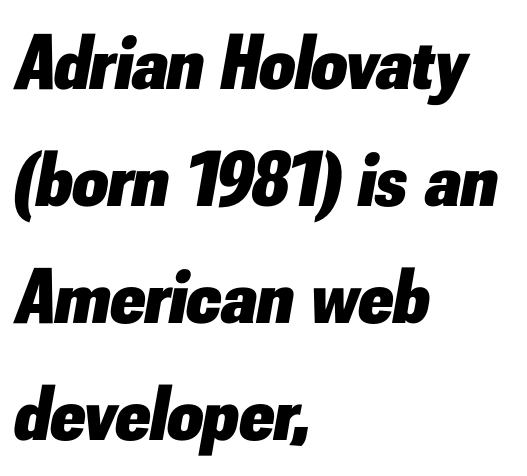
The image shows 78 px heavy type, italic (leaning right); set left-aligned, normal line spacing (1.5x), normal letter spacing, not underlined; low stroke contrast and a small x-height.
